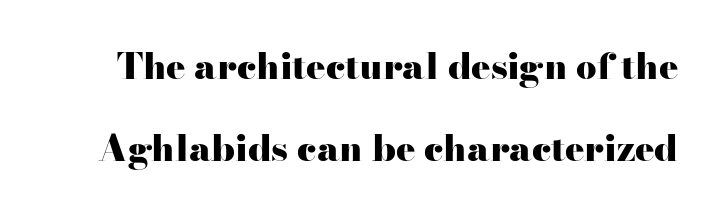
Q: Is the text bold? A: Yes.
Q: Is the text italic (slanted)? A: No, it is upright.
Q: Is the typeface a serif or a sans-serif typeface? A: Serif.
Q: Is the text underlined? A: No.
Q: Is the spacing between letters normal or unusually wide? A: Normal.
Q: Is the spacing between lines tight, normal or loose? A: Loose.
Q: Width (condensed, normal, or wide)? A: Wide.
Q: Stroke contrast? A: High.
Q: x-height? A: Small.
Q: Monospaced? A: No.
